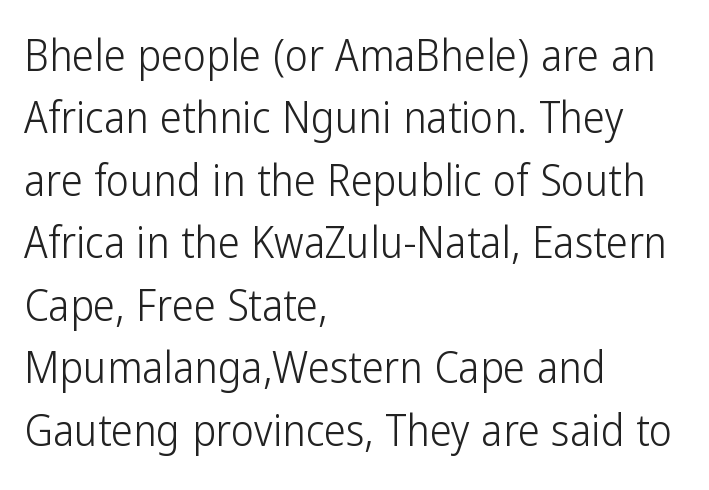
Q: Is the text bold? A: No.
Q: Is the text italic (slanted)? A: No, it is upright.
Q: Is the typeface a serif or a sans-serif typeface? A: Sans-serif.
Q: Is the text underlined? A: No.
Q: How is the paragraph aligned? A: Left-aligned.
Q: Is the spacing between letters normal or unusually wide? A: Normal.
Q: Is the spacing between lines tight, normal or loose? A: Normal.
Q: Width (condensed, normal, or wide)? A: Condensed.
Q: Stroke contrast? A: Low.
Q: x-height? A: Medium.
Q: Monospaced? A: No.
